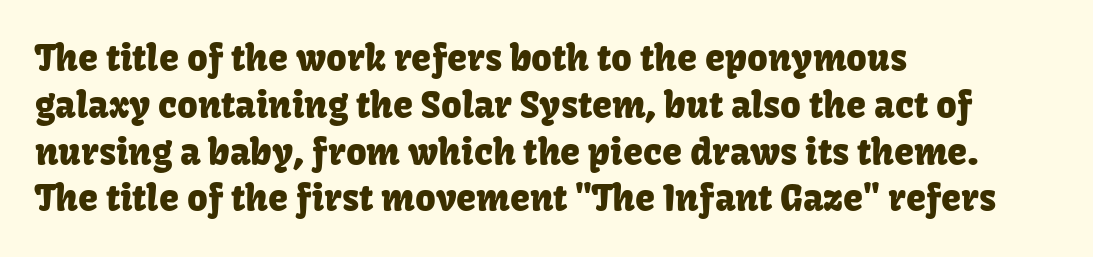
Q: Is the text italic (slanted)? A: No, it is upright.
Q: Is the typeface a serif or a sans-serif typeface? A: Sans-serif.
Q: Is the text underlined? A: No.
Q: How is the paragraph aligned? A: Left-aligned.
Q: Is the spacing between letters normal or unusually wide? A: Normal.
Q: Is the spacing between lines tight, normal or loose? A: Normal.
Q: Width (condensed, normal, or wide)? A: Normal.
Q: Stroke contrast? A: Low.
Q: x-height? A: Medium.
Q: Monospaced? A: No.
